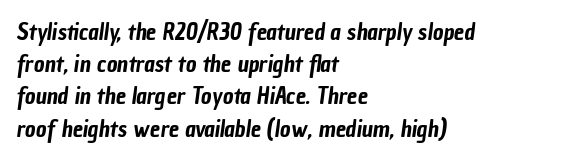
The image shows 23 px text type; set left-aligned, normal line spacing (1.4x), normal letter spacing, not underlined.
